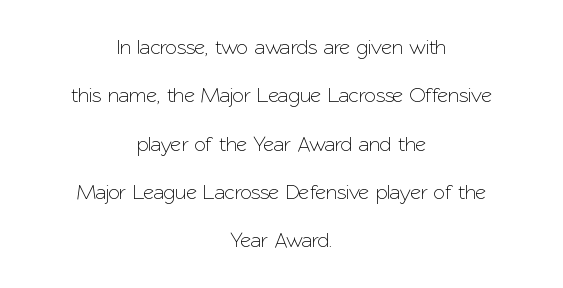
The image shows 21 px text type, upright; set centered, loose line spacing (2.3x), normal letter spacing, not underlined.
